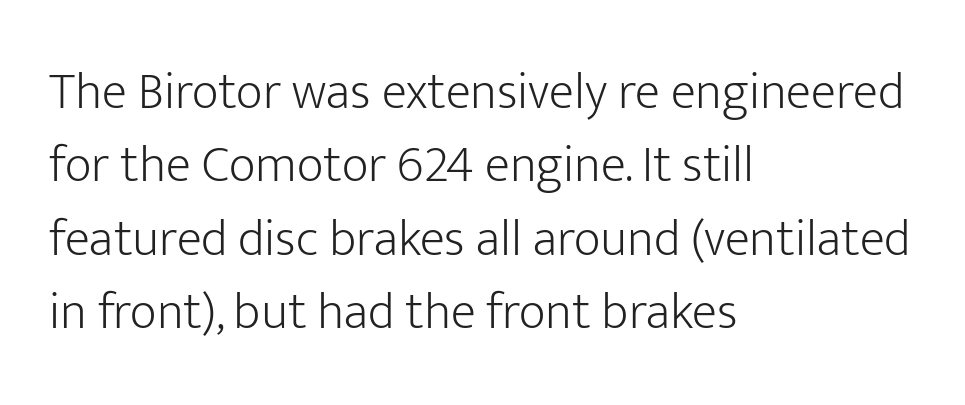
{"serif": "no", "italic": "no", "bold": "no", "weight": "light", "width": "normal", "stroke_contrast": "low", "x_height": "medium", "monospaced": "no", "underline": "no", "align": "left", "line_spacing": "normal", "line_spacing_ratio": 1.41, "letter_spacing": "normal", "letter_spacing_em": 0.0, "glyph_px": 52}
